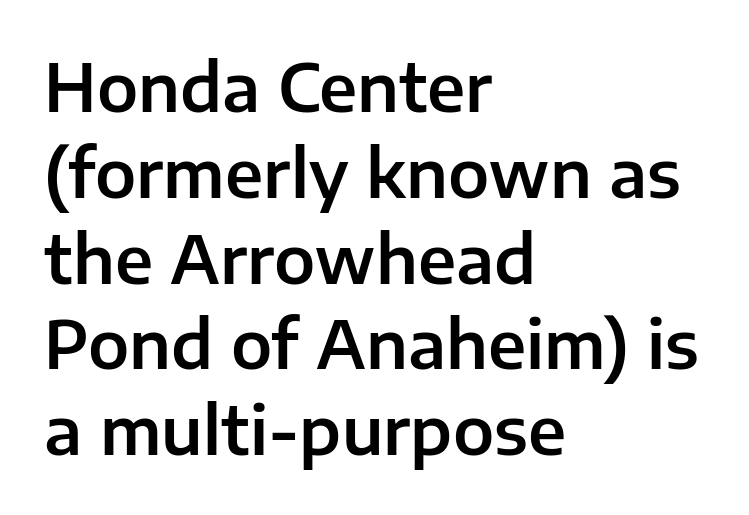
All the whitespace from short lines collects on the right. What stands out about the letter spacing? Nothing — it is the standard amount. Any mark beneath the type? The region is blank. The space between consecutive lines is moderate. The rendering uses natural spacing where letterforms have individual widths. The rendering shows plain stroke endings on the letterforms — a sans-serif design.
